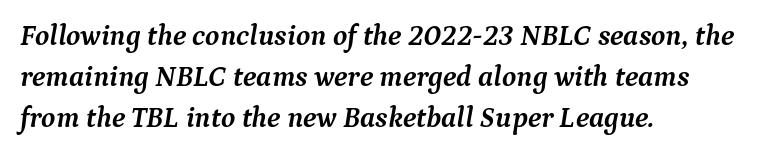
{"serif": "yes", "italic": "yes", "lean": "right", "slant_degrees": 9, "bold": "yes", "weight": "semibold", "width": "normal", "stroke_contrast": "medium", "x_height": "medium", "monospaced": "no", "underline": "no", "align": "left", "line_spacing": "normal", "line_spacing_ratio": 1.41, "letter_spacing": "normal", "letter_spacing_em": 0.0, "glyph_px": 29}
